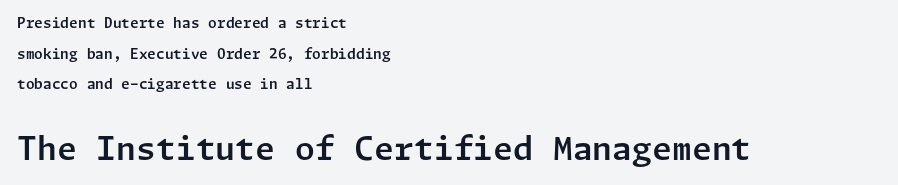
The image shows 32 px sans-serif type, upright; set left-aligned, loose line spacing (2.18x), normal letter spacing, not underlined; the second (bottom) block is 2.29x larger; low stroke contrast and a medium x-height.
